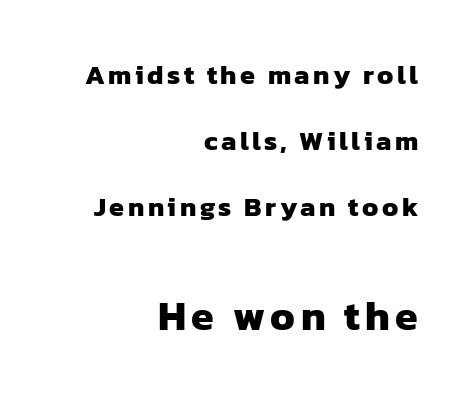
The image shows 41 px heavy sans-serif type; set right-aligned, loose line spacing (2.44x), not underlined; the second (bottom) block is 1.52x larger; low stroke contrast and a medium x-height.
